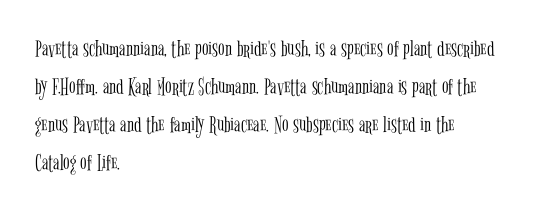
The image shows 24 px text type, upright; set left-aligned, normal line spacing (1.58x), normal letter spacing, not underlined.
